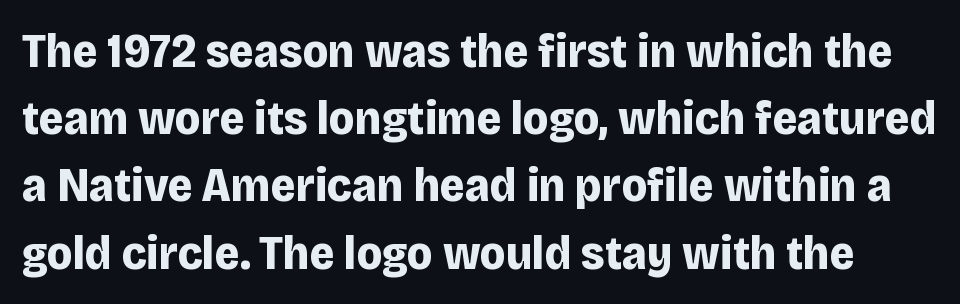
{"serif": "no", "italic": "no", "bold": "yes", "weight": "bold", "width": "normal", "stroke_contrast": "low", "x_height": "large", "monospaced": "no", "underline": "no", "line_spacing": "normal", "line_spacing_ratio": 1.4, "letter_spacing": "normal", "letter_spacing_em": 0.0, "glyph_px": 48}
